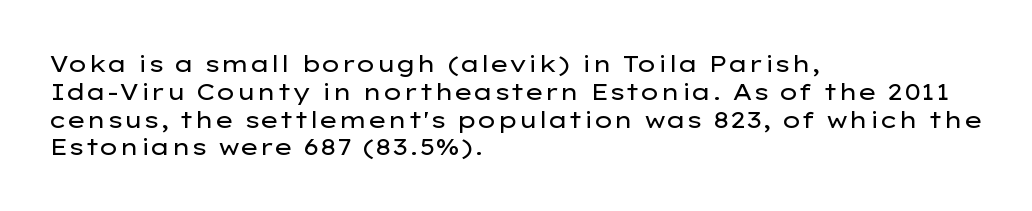
Q: Is the text bold? A: No.
Q: Is the text italic (slanted)? A: No, it is upright.
Q: Is the text underlined? A: No.
Q: How is the paragraph aligned? A: Left-aligned.
Q: Is the spacing between letters normal or unusually wide? A: Normal.
